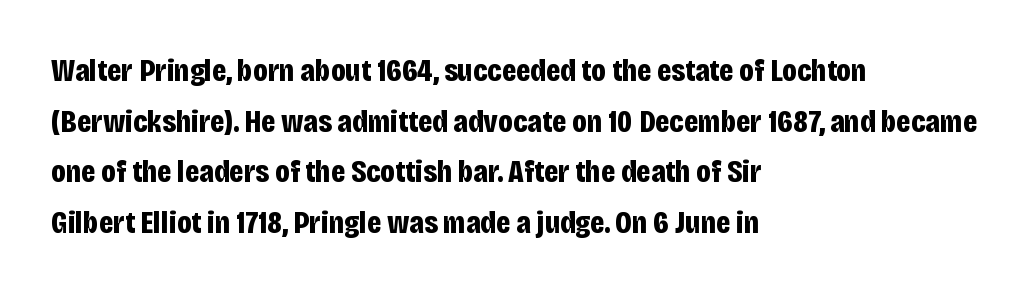
The image shows 32 px bold, condensed sans-serif type, upright; set left-aligned, normal line spacing (1.58x), normal letter spacing, not underlined; low stroke contrast and a large x-height.
